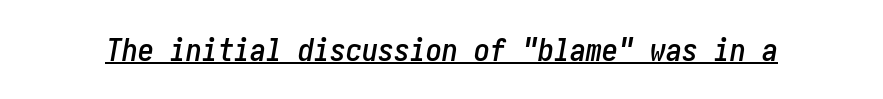
Standard letterfit; no display-style spreading of the glyphs. Underlined type. The typography opts for an oblique posture over an upright one.
